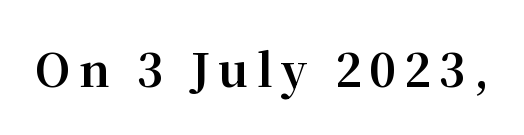
The image shows 45 px bold serif type, upright; set not underlined; medium stroke contrast and a medium x-height.
